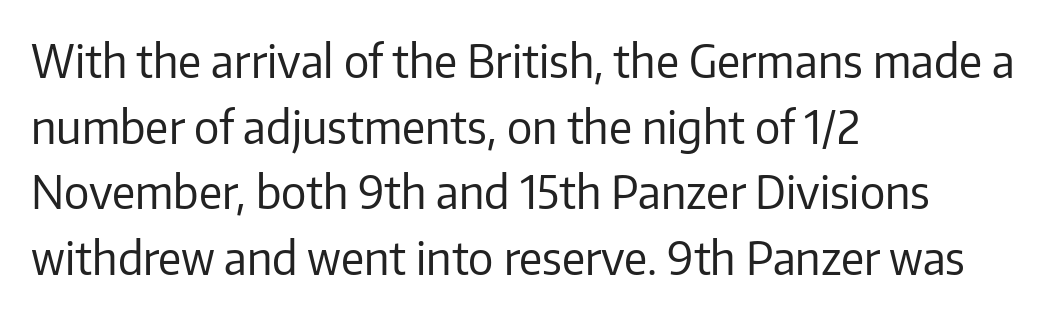
Quick note: not italic, upright. Letters have the restrained weight of plain body copy at most. These lines sit exactly where default settings would place them. A bare baseline throughout the passage.
